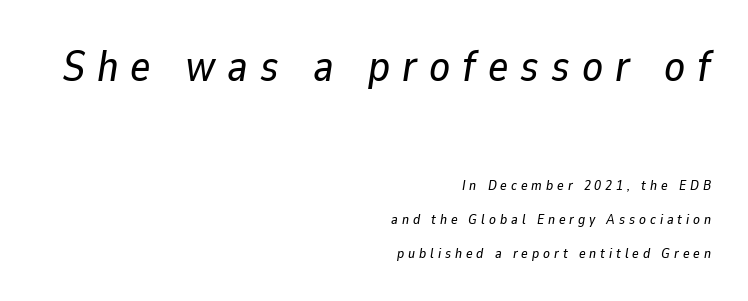
The passage is arranged like a letterhead date or caption credit — flush right. A typesetter would mark this as italic. These lines stand farther apart than default settings would place them. Rule under the text: the space is simply empty. Do the characters align in a grid? No, the font is proportional.
